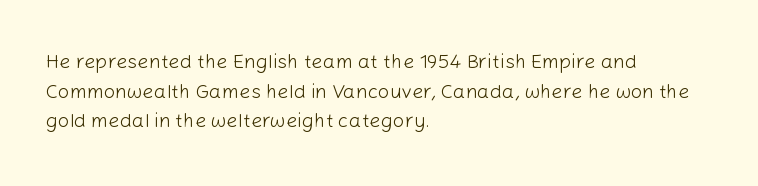
Q: Is the text bold? A: No.
Q: Is the text italic (slanted)? A: No, it is upright.
Q: Is the text underlined? A: No.
Q: How is the paragraph aligned? A: Left-aligned.
Q: Is the spacing between letters normal or unusually wide? A: Normal.
Q: Is the spacing between lines tight, normal or loose? A: Normal.
